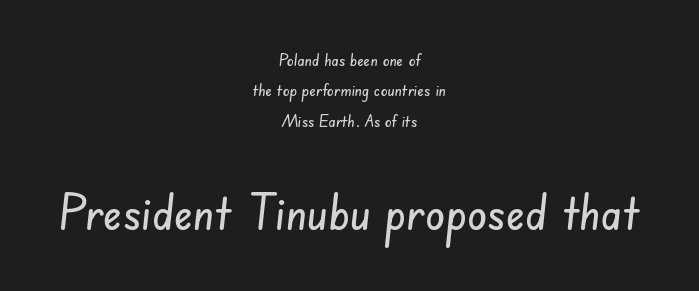
Q: Is the typeface a serif or a sans-serif typeface? A: Sans-serif.
Q: Is the text underlined? A: No.
Q: How is the paragraph aligned? A: Centered.
Q: Is the spacing between letters normal or unusually wide? A: Normal.
Q: Which block of text is set in a larger size, the first (top) or the second (bottom)? A: The second (bottom) one.
Q: Width (condensed, normal, or wide)? A: Condensed.
Q: Stroke contrast? A: Low.
Q: x-height? A: Small.
Q: Monospaced? A: No.
